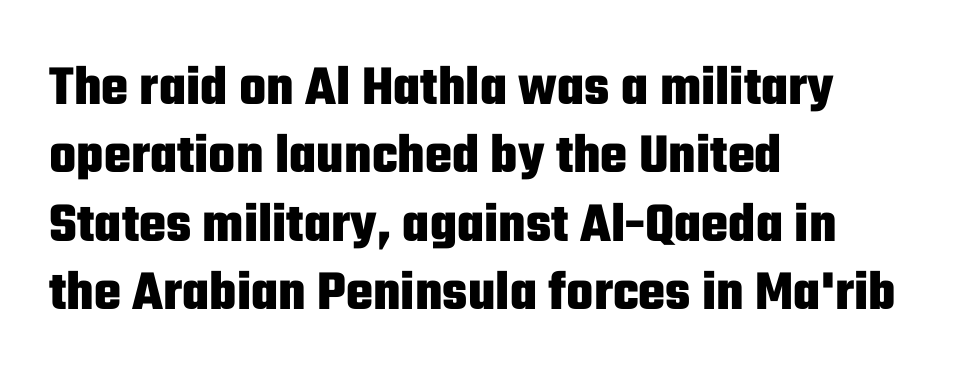
Compared with an ordinary text face, these strokes are far heavier — a full bold. Note: no serifs on the glyphs. You could not count columns in this text — the font is proportionally spaced. Observe the ordinary spacing: letters are neighbours, not strangers.
